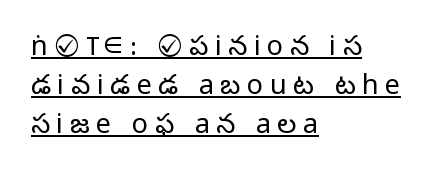
The image shows 27 px text type, upright; set left-aligned, normal line spacing (1.44x), unusually wide letter spacing (+0.24 em), underlined.
